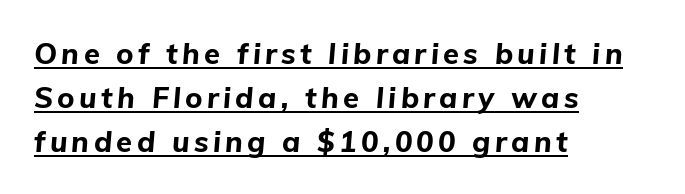
The image shows 29 px bold type, italic (leaning right); set left-aligned, normal line spacing (1.51x), underlined; low stroke contrast and a medium x-height.
